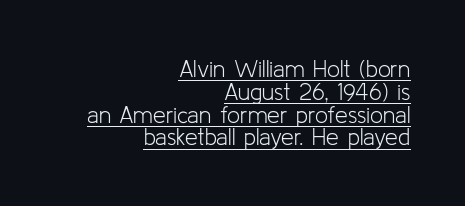
The image shows 23 px text type, upright; set right-aligned, tight line spacing (0.99x), normal letter spacing, underlined.
